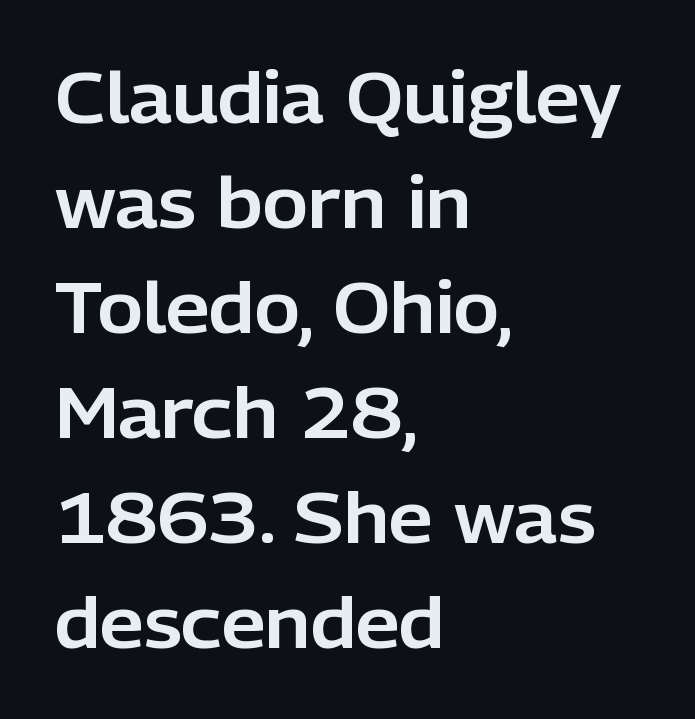
Q: Is the text italic (slanted)? A: No, it is upright.
Q: Is the typeface a serif or a sans-serif typeface? A: Sans-serif.
Q: Is the text underlined? A: No.
Q: How is the paragraph aligned? A: Left-aligned.
Q: Is the spacing between letters normal or unusually wide? A: Normal.
Q: Is the spacing between lines tight, normal or loose? A: Normal.
Q: Width (condensed, normal, or wide)? A: Normal.
Q: Stroke contrast? A: Low.
Q: x-height? A: Medium.
Q: Monospaced? A: No.
